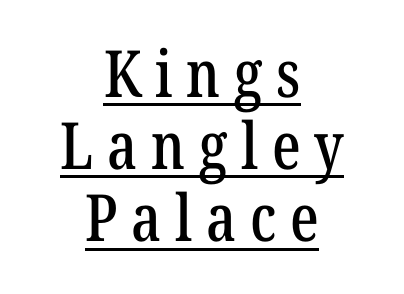
There is plenty of visible air inserted between adjacent glyphs. This sample has the flowing, uneven cadence of proportional lettering. The typography opts for an upright posture over an oblique one. The characters display serif detailing at their extremities.
